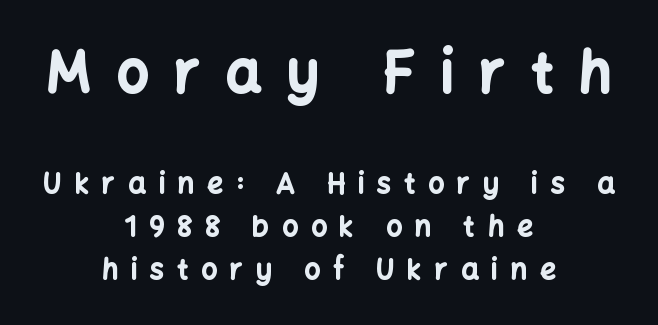
The image shows 56 px bold sans-serif type, upright; set centered, normal line spacing (1.55x), unusually wide letter spacing (+0.46 em), not underlined; the first (top) block is 2.0x larger; low stroke contrast and a medium x-height.
